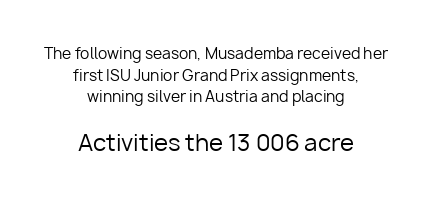
Q: Is the text bold? A: No.
Q: Is the text italic (slanted)? A: No, it is upright.
Q: Is the text underlined? A: No.
Q: How is the paragraph aligned? A: Centered.
Q: Is the spacing between letters normal or unusually wide? A: Normal.
Q: Is the spacing between lines tight, normal or loose? A: Normal.
Q: Which block of text is set in a larger size, the first (top) or the second (bottom)? A: The second (bottom) one.
